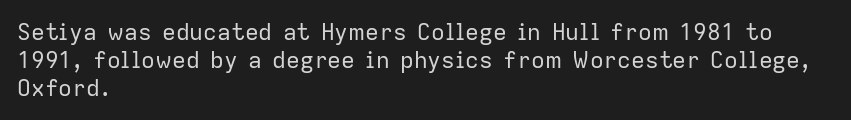
{"italic": "no", "bold": "no", "underline": "no", "align": "left", "line_spacing_ratio": 1.21, "letter_spacing": "normal", "letter_spacing_em": 0.0, "glyph_px": 23}
